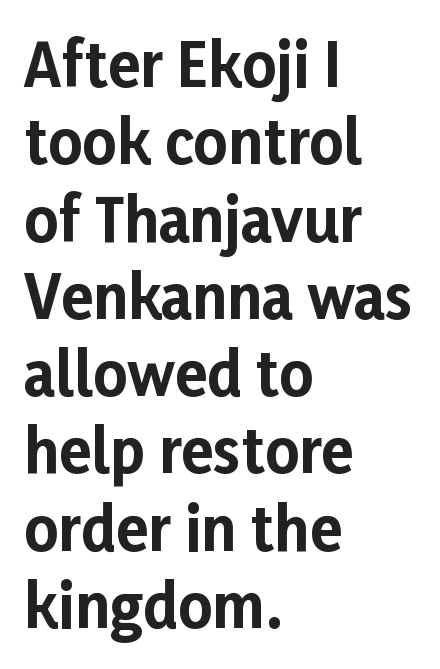
The image shows 59 px bold sans-serif type, upright; set left-aligned, normal line spacing (1.31x), normal letter spacing, not underlined; low stroke contrast and a medium x-height.
